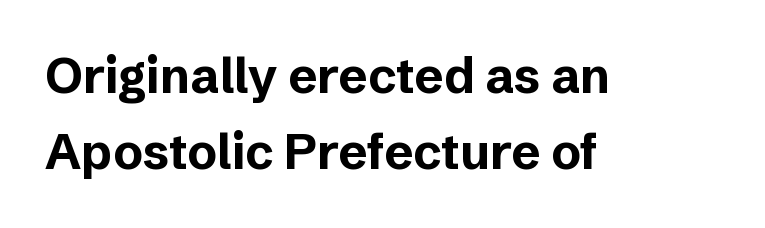
Only glyphs here, with clear space below each row. It's the straight-up-and-down kind of type. Whoever set this chose a conventional vertical rhythm. How are the letters spaced? Ordinarily, with no added tracking.
